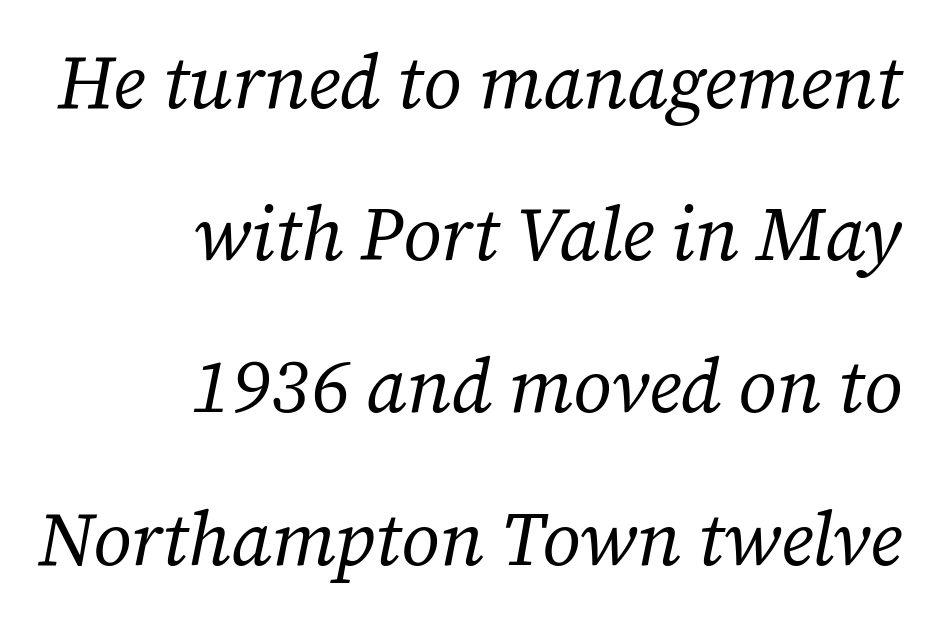
Q: Is the text bold? A: No.
Q: Is the text italic (slanted)? A: Yes, it leans right by about 12 degrees.
Q: Is the typeface a serif or a sans-serif typeface? A: Serif.
Q: Is the text underlined? A: No.
Q: How is the paragraph aligned? A: Right-aligned.
Q: Is the spacing between letters normal or unusually wide? A: Normal.
Q: Is the spacing between lines tight, normal or loose? A: Loose.
Q: Width (condensed, normal, or wide)? A: Normal.
Q: Stroke contrast? A: Low.
Q: x-height? A: Medium.
Q: Monospaced? A: No.
